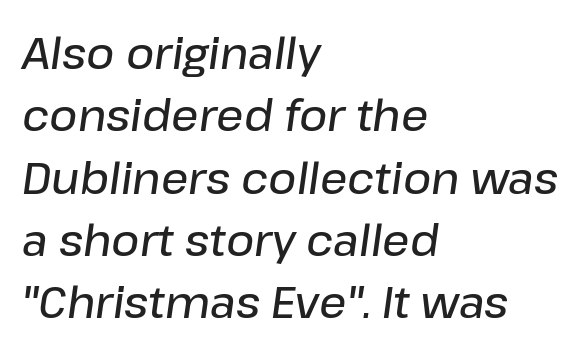
{"italic": "yes", "lean": "right", "slant_degrees": 8, "bold": "semi", "weight": "semibold", "width": "normal", "stroke_contrast": "low", "x_height": "medium", "monospaced": "no", "underline": "no", "align": "left", "line_spacing": "normal", "line_spacing_ratio": 1.45, "letter_spacing": "normal", "letter_spacing_em": 0.0, "glyph_px": 43}
